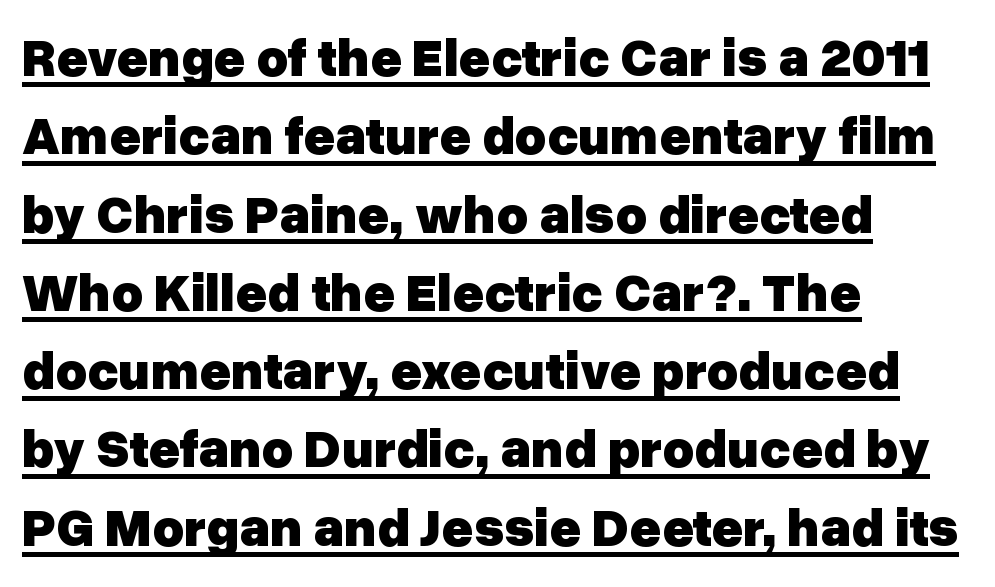
{"serif": "no", "italic": "no", "bold": "yes", "weight": "heavy", "width": "normal", "stroke_contrast": "low", "x_height": "medium", "monospaced": "no", "underline": "yes", "align": "left", "line_spacing": "normal", "line_spacing_ratio": 1.45, "letter_spacing": "normal", "letter_spacing_em": 0.0, "glyph_px": 54}
